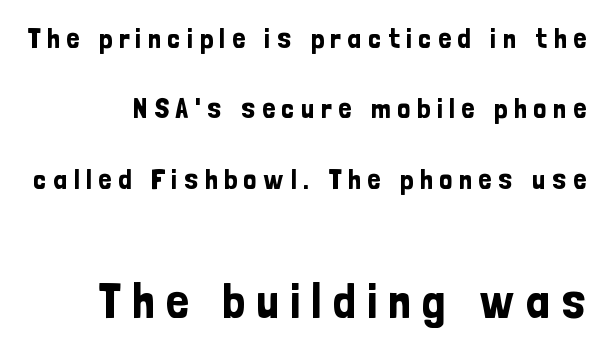
The image shows 50 px condensed sans-serif type, upright; set loose line spacing (2.43x), unusually wide letter spacing (+0.22 em), not underlined; the second (bottom) block is 1.72x larger; low stroke contrast and a medium x-height.
